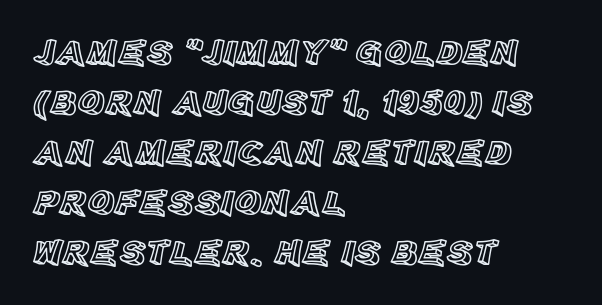
{"width": "normal", "x_height": "large", "monospaced": "no", "underline": "no", "align": "left", "line_spacing": "normal", "line_spacing_ratio": 1.35, "letter_spacing": "normal", "letter_spacing_em": 0.0, "glyph_px": 37}
